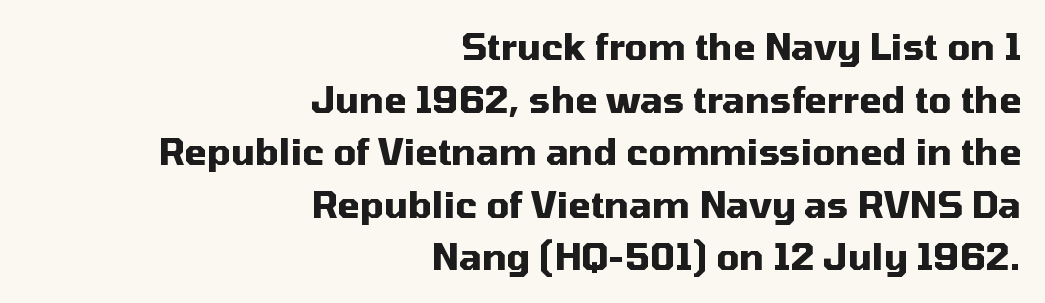
This is heavy type, rendered in bold. In terms of posture, this sample is upright. The specimen omits any rule beneath the text block's lines. Regarding serifs, this sample does without them. These lines are rendered in a variable-pitch font. The passage is arranged like a letterhead date or caption credit — flush right.
